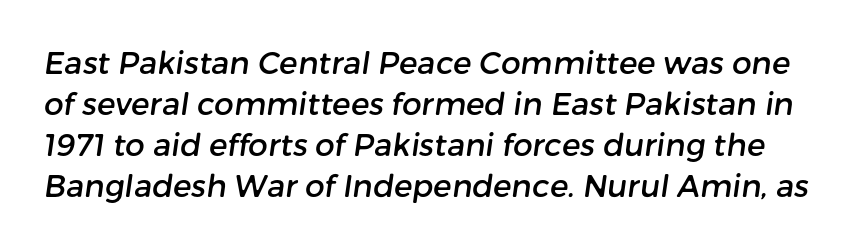
Q: Is the typeface a serif or a sans-serif typeface? A: Sans-serif.
Q: Is the text underlined? A: No.
Q: Is the spacing between letters normal or unusually wide? A: Normal.
Q: Is the spacing between lines tight, normal or loose? A: Normal.
Q: Width (condensed, normal, or wide)? A: Normal.
Q: Stroke contrast? A: Low.
Q: x-height? A: Medium.
Q: Monospaced? A: No.
